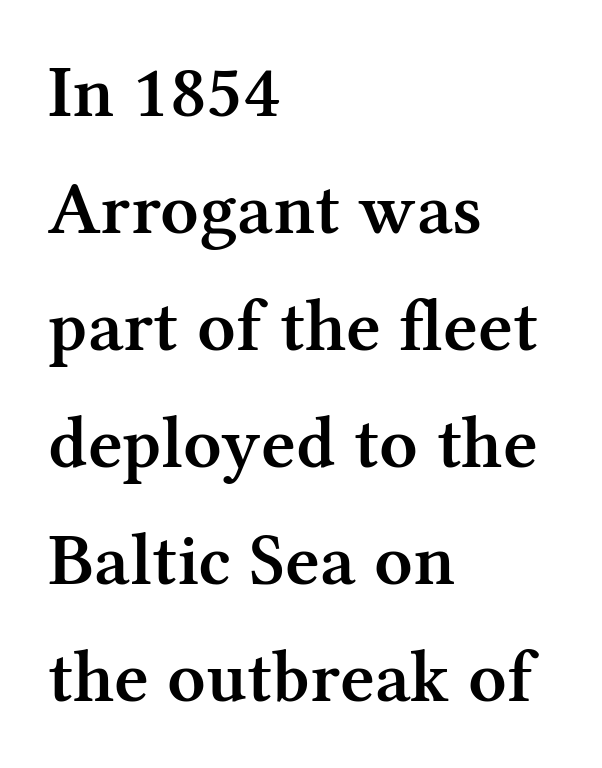
Q: Is the text bold? A: Semi-bold.
Q: Is the text italic (slanted)? A: No, it is upright.
Q: Is the typeface a serif or a sans-serif typeface? A: Serif.
Q: Is the text underlined? A: No.
Q: How is the paragraph aligned? A: Left-aligned.
Q: Is the spacing between letters normal or unusually wide? A: Normal.
Q: Is the spacing between lines tight, normal or loose? A: Normal.
Q: Width (condensed, normal, or wide)? A: Normal.
Q: Stroke contrast? A: Medium.
Q: x-height? A: Medium.
Q: Monospaced? A: No.
